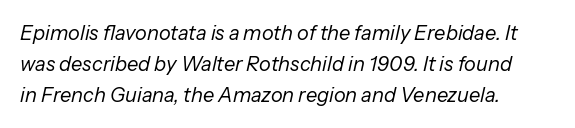
Q: Is the text bold? A: No.
Q: Is the text italic (slanted)? A: Yes, it leans right by about 13 degrees.
Q: Is the text underlined? A: No.
Q: How is the paragraph aligned? A: Left-aligned.
Q: Is the spacing between letters normal or unusually wide? A: Normal.
Q: Is the spacing between lines tight, normal or loose? A: Normal.
